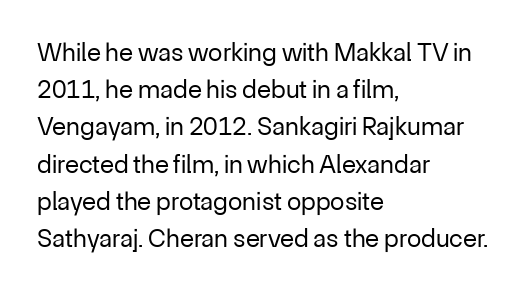
The image shows 26 px text type, upright; set left-aligned, normal line spacing (1.43x), normal letter spacing, not underlined.
